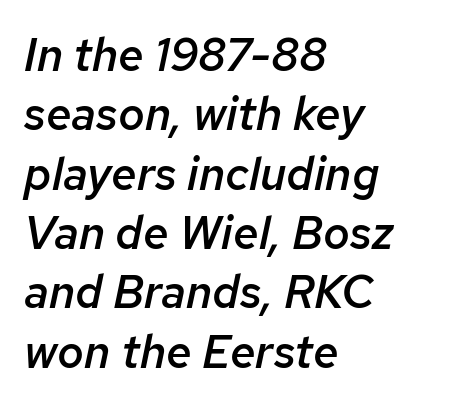
Q: Is the text bold? A: Semi-bold.
Q: Is the text italic (slanted)? A: Yes, it leans right by about 12 degrees.
Q: Is the text underlined? A: No.
Q: How is the paragraph aligned? A: Left-aligned.
Q: Is the spacing between letters normal or unusually wide? A: Normal.
Q: Is the spacing between lines tight, normal or loose? A: Normal.
Q: Width (condensed, normal, or wide)? A: Normal.
Q: Stroke contrast? A: Low.
Q: x-height? A: Medium.
Q: Monospaced? A: No.
